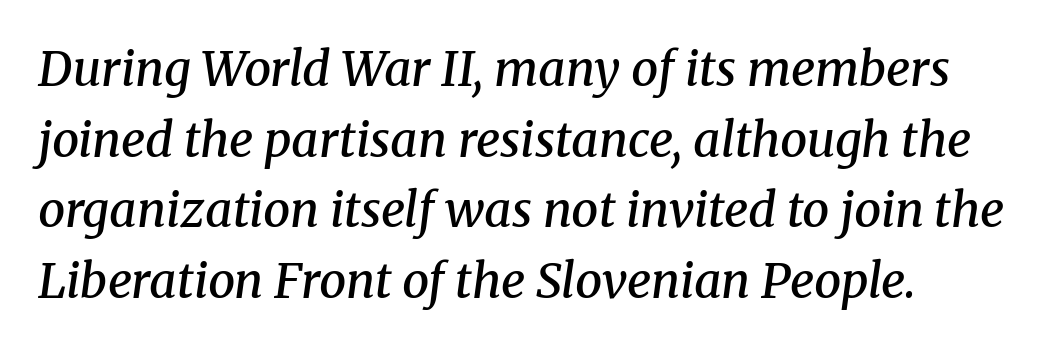
Each letter's strokes conclude with small projecting serifs. Quick note: underline off. The space between consecutive lines is moderate. Spacing verdict: proportional, widths tailored to each character. The setting favours the left margin, as ordinary paragraphs usually do.
